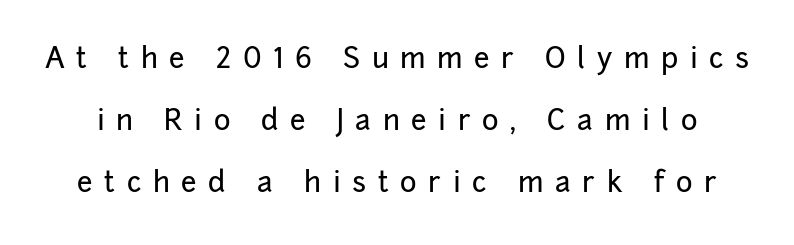
The image shows 28 px sans-serif type, upright; set loose line spacing (2.22x), unusually wide letter spacing (+0.42 em), not underlined; low stroke contrast and a medium x-height.
